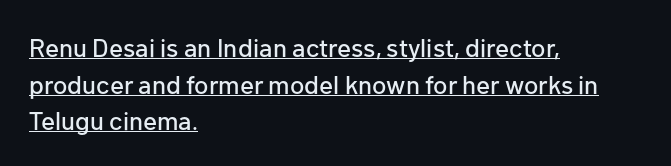
{"italic": "no", "underline": "yes", "align": "left", "line_spacing": "normal", "line_spacing_ratio": 1.41, "letter_spacing": "normal", "letter_spacing_em": 0.0, "glyph_px": 26}
